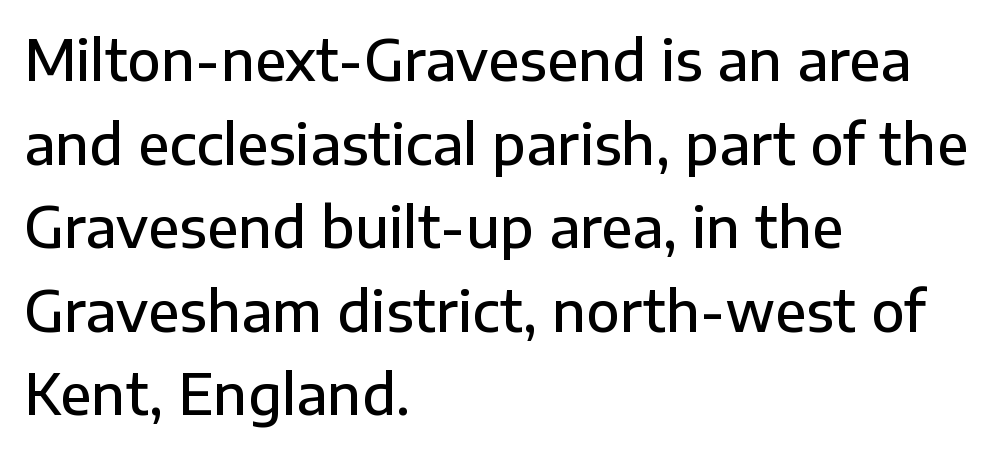
Q: Is the text bold? A: Semi-bold.
Q: Is the text italic (slanted)? A: No, it is upright.
Q: Is the typeface a serif or a sans-serif typeface? A: Sans-serif.
Q: Is the text underlined? A: No.
Q: How is the paragraph aligned? A: Left-aligned.
Q: Is the spacing between letters normal or unusually wide? A: Normal.
Q: Is the spacing between lines tight, normal or loose? A: Normal.
Q: Width (condensed, normal, or wide)? A: Normal.
Q: Stroke contrast? A: Low.
Q: x-height? A: Medium.
Q: Monospaced? A: No.
